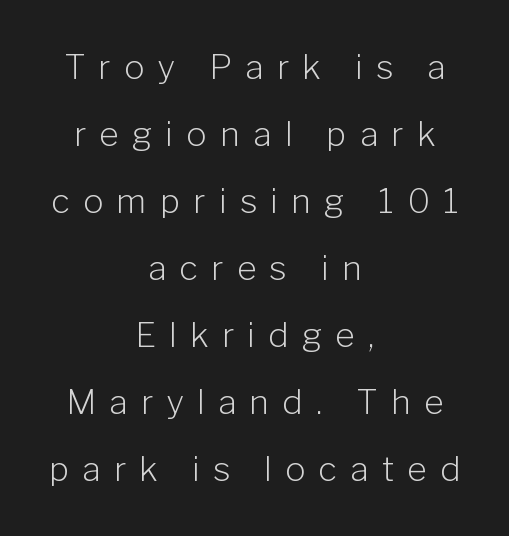
{"serif": "no", "italic": "no", "bold": "no", "weight": "light", "width": "normal", "stroke_contrast": "low", "x_height": "medium", "monospaced": "no", "underline": "no", "align": "center", "line_spacing": "loose", "line_spacing_ratio": 1.97, "letter_spacing": "wide", "letter_spacing_em": 0.39, "glyph_px": 34}
